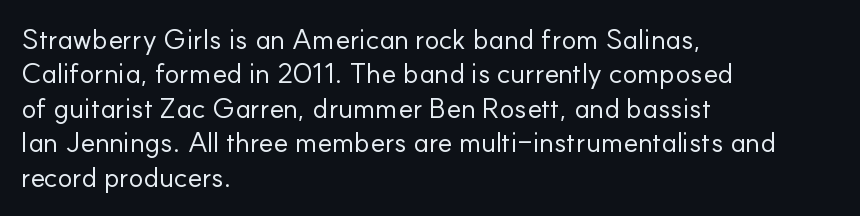
The image shows 28 px regular-weight sans-serif type, upright; set left-aligned, line spacing 1.23x, normal letter spacing, not underlined; low stroke contrast and a small x-height.
